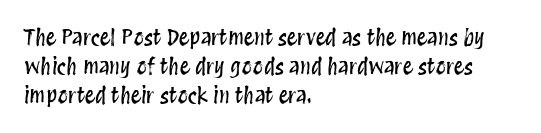
{"italic": "no", "underline": "no", "align": "left", "line_spacing": "normal", "line_spacing_ratio": 1.38, "letter_spacing": "normal", "letter_spacing_em": 0.0, "glyph_px": 21}
